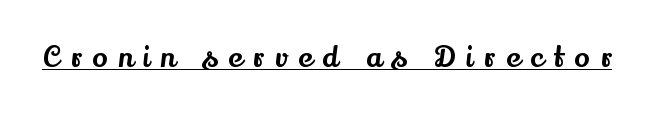
Q: Is the text italic (slanted)? A: Yes.
Q: Is the typeface a serif or a sans-serif typeface? A: Serif.
Q: Is the text underlined? A: Yes.
Q: Is the spacing between letters normal or unusually wide? A: Unusually wide.
Q: Width (condensed, normal, or wide)? A: Normal.
Q: Stroke contrast? A: Medium.
Q: x-height? A: Small.
Q: Monospaced? A: No.
